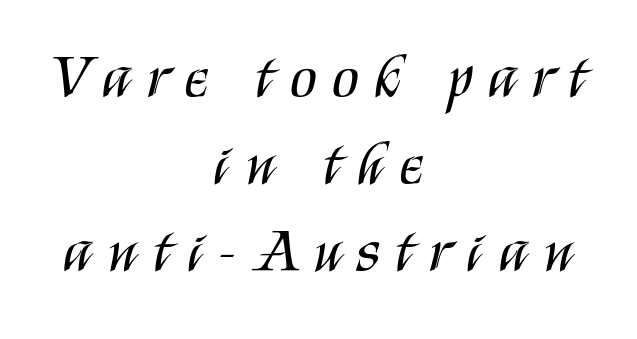
{"serif": "no", "bold": "no", "weight": "regular", "width": "condensed", "stroke_contrast": "medium", "x_height": "large", "monospaced": "no", "underline": "no", "align": "center", "line_spacing": "normal", "line_spacing_ratio": 1.43, "letter_spacing": "wide", "letter_spacing_em": 0.28, "glyph_px": 61}
